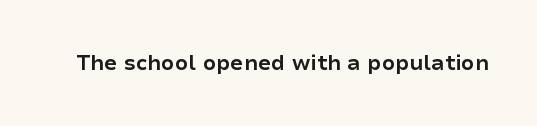
The image shows 21 px bold type, upright; set normal letter spacing, not underlined.
